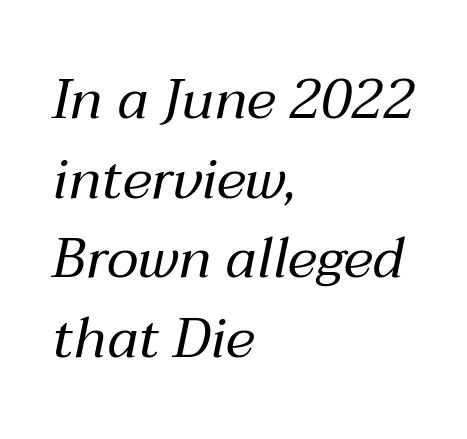
Q: Is the text bold? A: No.
Q: Is the text italic (slanted)? A: Yes, it leans right by about 12 degrees.
Q: Is the text underlined? A: No.
Q: How is the paragraph aligned? A: Left-aligned.
Q: Is the spacing between letters normal or unusually wide? A: Normal.
Q: Is the spacing between lines tight, normal or loose? A: Normal.
Q: Width (condensed, normal, or wide)? A: Normal.
Q: Stroke contrast? A: Medium.
Q: x-height? A: Medium.
Q: Monospaced? A: No.
